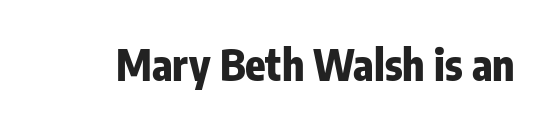
{"serif": "no", "italic": "no", "bold": "yes", "weight": "heavy", "width": "condensed", "stroke_contrast": "low", "x_height": "medium", "monospaced": "no", "underline": "no", "letter_spacing": "normal", "letter_spacing_em": 0.0, "glyph_px": 42}
